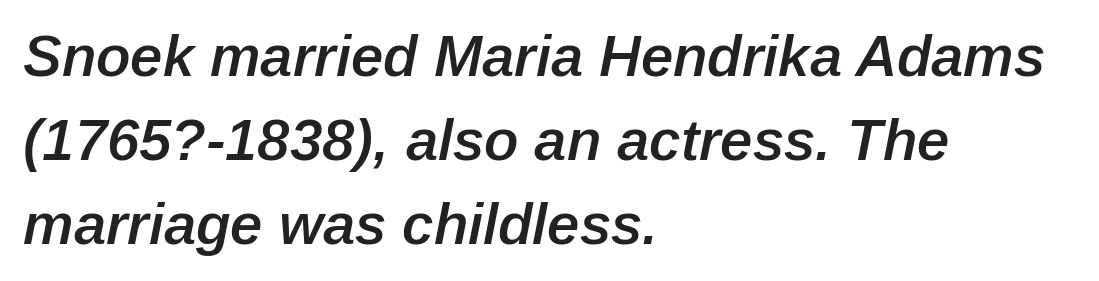
Q: Is the text bold? A: Semi-bold.
Q: Is the text italic (slanted)? A: Yes, it leans right by about 12 degrees.
Q: Is the text underlined? A: No.
Q: How is the paragraph aligned? A: Left-aligned.
Q: Is the spacing between letters normal or unusually wide? A: Normal.
Q: Is the spacing between lines tight, normal or loose? A: Normal.
Q: Width (condensed, normal, or wide)? A: Normal.
Q: Stroke contrast? A: Low.
Q: x-height? A: Medium.
Q: Monospaced? A: No.
